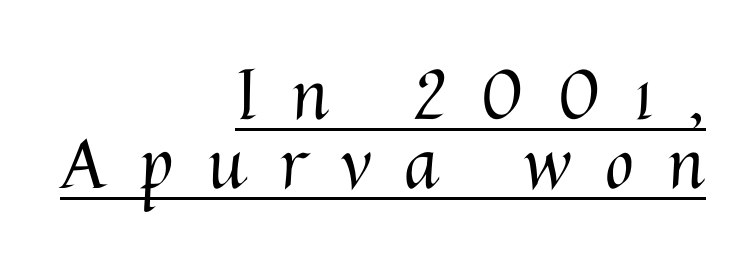
Q: Is the text bold? A: No.
Q: Is the text underlined? A: Yes.
Q: How is the paragraph aligned? A: Right-aligned.
Q: Is the spacing between letters normal or unusually wide? A: Unusually wide.
Q: Is the spacing between lines tight, normal or loose? A: Tight.
Q: Width (condensed, normal, or wide)? A: Normal.
Q: Stroke contrast? A: Medium.
Q: x-height? A: Medium.
Q: Monospaced? A: No.
